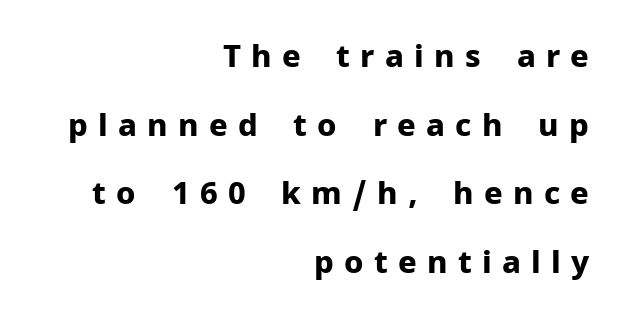
The image shows 31 px bold sans-serif type, upright; set right-aligned, loose line spacing (2.21x), unusually wide letter spacing (+0.33 em), not underlined; low stroke contrast and a medium x-height.
